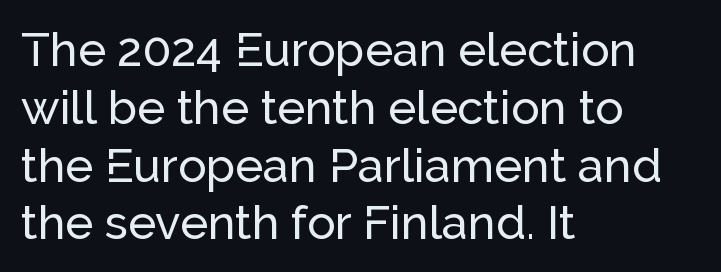
These lines are rendered in a variable-pitch font. The baseline area is clear. These lines are set flush left with a ragged right edge. No italicization has been applied; the sample stays upright.
